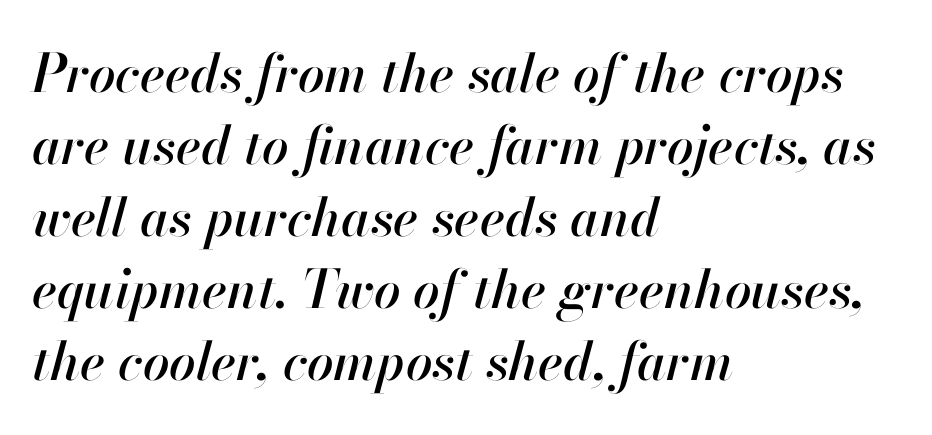
{"italic": "yes", "lean": "right", "slant_degrees": 13, "width": "normal", "stroke_contrast": "high", "x_height": "small", "monospaced": "no", "underline": "no", "align": "left", "line_spacing": "normal", "line_spacing_ratio": 1.36, "letter_spacing": "normal", "letter_spacing_em": 0.0, "glyph_px": 53}
